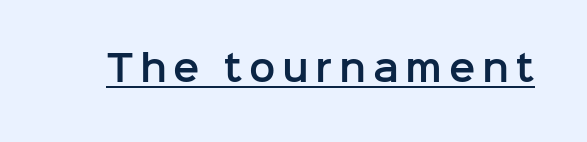
The image shows 35 px sans-serif type, upright; set underlined; low stroke contrast and a medium x-height.
